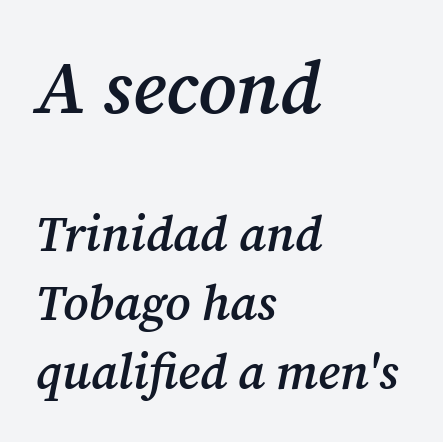
{"serif": "yes", "italic": "yes", "lean": "right", "slant_degrees": 12, "bold": "semi", "weight": "semibold", "width": "normal", "stroke_contrast": "medium", "x_height": "medium", "monospaced": "no", "underline": "no", "align": "left", "line_spacing": "normal", "line_spacing_ratio": 1.41, "letter_spacing": "normal", "letter_spacing_em": 0.0, "larger_block": "first", "size_ratio": 1.51, "glyph_px": 74}
